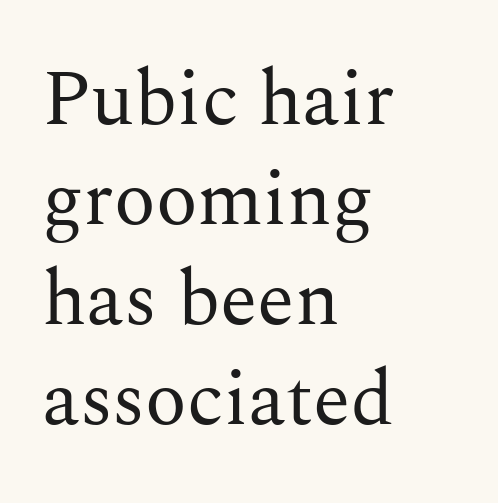
{"serif": "yes", "italic": "no", "bold": "no", "weight": "regular", "width": "normal", "stroke_contrast": "medium", "x_height": "medium", "monospaced": "no", "underline": "no", "align": "left", "line_spacing": "normal", "line_spacing_ratio": 1.3, "letter_spacing": "normal", "letter_spacing_em": 0.0, "glyph_px": 77}
